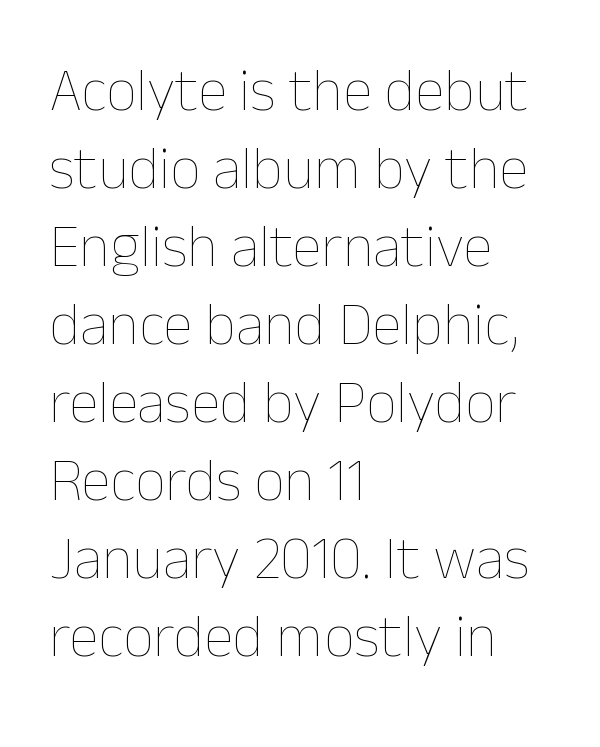
{"italic": "no", "bold": "no", "weight": "thin", "width": "normal", "stroke_contrast": "low", "x_height": "medium", "monospaced": "no", "underline": "no", "align": "left", "line_spacing": "normal", "line_spacing_ratio": 1.3, "letter_spacing": "normal", "letter_spacing_em": 0.0, "glyph_px": 60}
